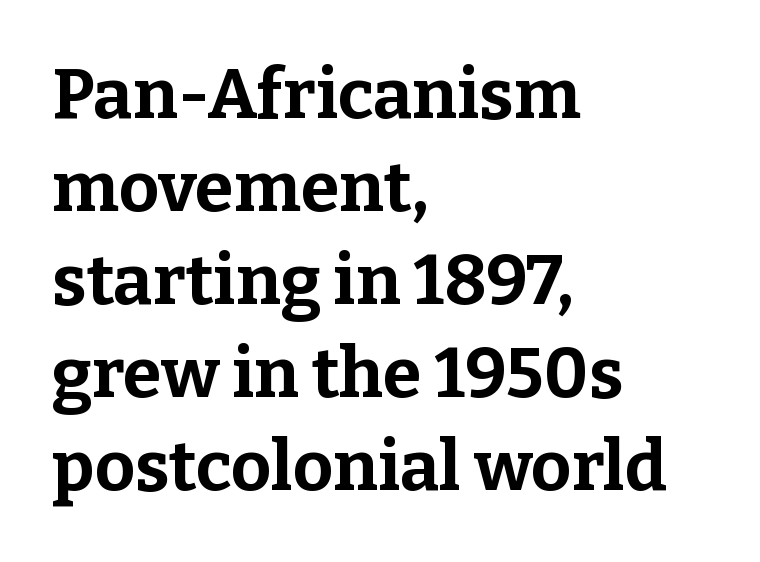
Q: Is the text bold? A: Yes.
Q: Is the text italic (slanted)? A: No, it is upright.
Q: Is the typeface a serif or a sans-serif typeface? A: Serif.
Q: Is the text underlined? A: No.
Q: How is the paragraph aligned? A: Left-aligned.
Q: Is the spacing between letters normal or unusually wide? A: Normal.
Q: Is the spacing between lines tight, normal or loose? A: Normal.
Q: Width (condensed, normal, or wide)? A: Normal.
Q: Stroke contrast? A: Low.
Q: x-height? A: Medium.
Q: Monospaced? A: No.
